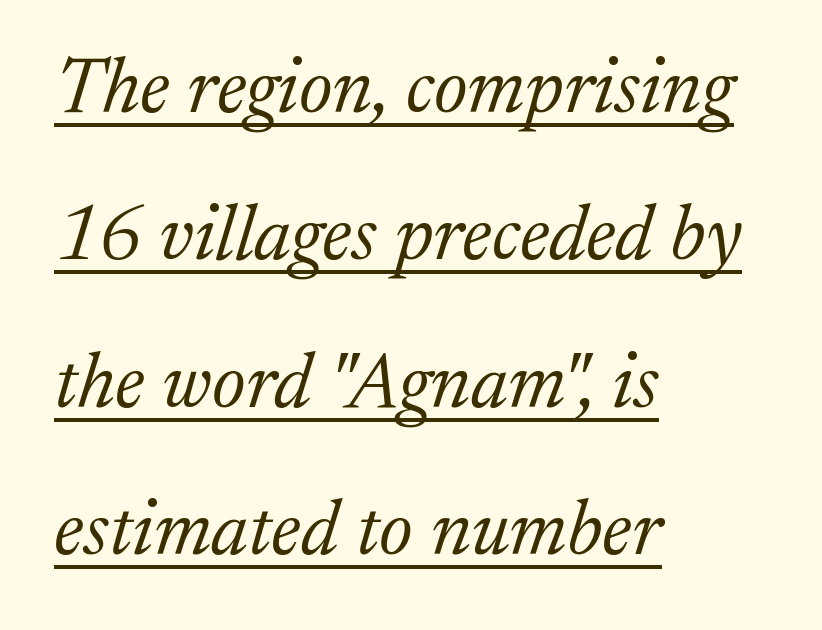
Q: Is the text bold? A: No.
Q: Is the text italic (slanted)? A: Yes, it leans right by about 17 degrees.
Q: Is the typeface a serif or a sans-serif typeface? A: Serif.
Q: Is the text underlined? A: Yes.
Q: How is the paragraph aligned? A: Left-aligned.
Q: Is the spacing between letters normal or unusually wide? A: Normal.
Q: Width (condensed, normal, or wide)? A: Normal.
Q: Stroke contrast? A: Medium.
Q: x-height? A: Medium.
Q: Monospaced? A: No.
